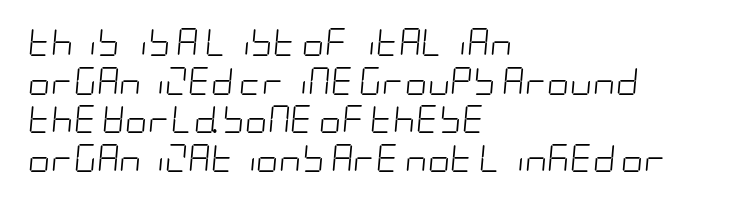
Q: Is the text bold? A: No.
Q: Is the text italic (slanted)? A: Yes, it leans right by about 5 degrees.
Q: Is the text underlined? A: No.
Q: How is the paragraph aligned? A: Left-aligned.
Q: Is the spacing between letters normal or unusually wide? A: Normal.
Q: Is the spacing between lines tight, normal or loose? A: Normal.
Q: Width (condensed, normal, or wide)? A: Condensed.
Q: Stroke contrast? A: Low.
Q: x-height? A: Large.
